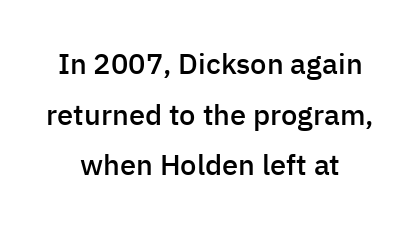
{"serif": "no", "italic": "no", "bold": "semi", "weight": "semibold", "width": "normal", "stroke_contrast": "low", "x_height": "medium", "monospaced": "no", "underline": "no", "align": "center", "line_spacing_ratio": 1.75, "letter_spacing": "normal", "letter_spacing_em": 0.0, "glyph_px": 29}
